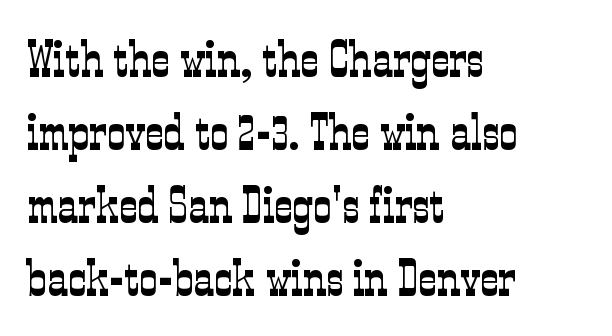
{"serif": "yes", "italic": "no", "bold": "no", "weight": "light", "width": "condensed", "stroke_contrast": "low", "x_height": "medium", "monospaced": "no", "underline": "no", "align": "left", "line_spacing": "normal", "line_spacing_ratio": 1.43, "letter_spacing": "normal", "letter_spacing_em": 0.0, "glyph_px": 51}
